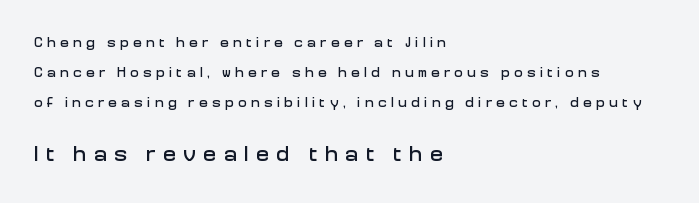
Q: Is the text italic (slanted)? A: No, it is upright.
Q: Is the text underlined? A: No.
Q: How is the paragraph aligned? A: Left-aligned.
Q: Is the spacing between letters normal or unusually wide? A: Unusually wide.
Q: Is the spacing between lines tight, normal or loose? A: Loose.
Q: Which block of text is set in a larger size, the first (top) or the second (bottom)? A: The second (bottom) one.
